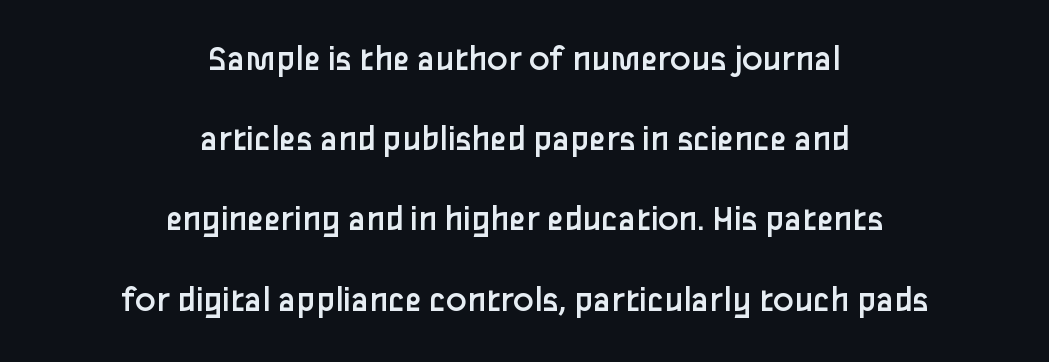
{"serif": "no", "italic": "no", "bold": "no", "weight": "regular", "width": "normal", "stroke_contrast": "low", "x_height": "medium", "monospaced": "no", "underline": "no", "align": "center", "line_spacing": "loose", "line_spacing_ratio": 2.11, "letter_spacing": "normal", "letter_spacing_em": 0.0, "glyph_px": 38}
